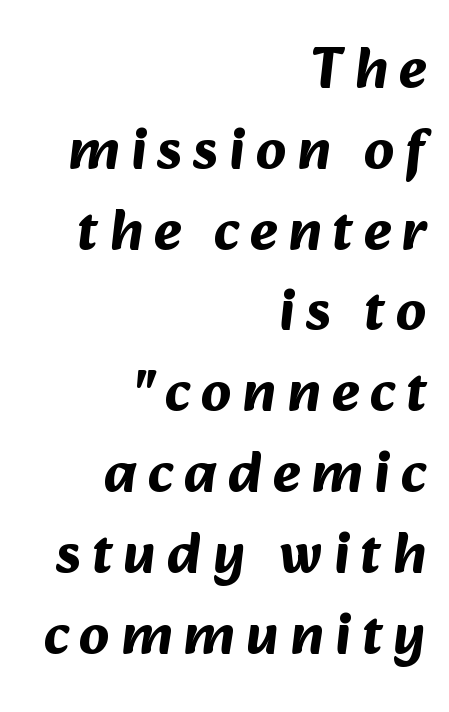
Q: Is the text bold? A: Yes.
Q: Is the typeface a serif or a sans-serif typeface? A: Sans-serif.
Q: Is the text underlined? A: No.
Q: How is the paragraph aligned? A: Right-aligned.
Q: Is the spacing between lines tight, normal or loose? A: Normal.
Q: Width (condensed, normal, or wide)? A: Normal.
Q: Stroke contrast? A: Medium.
Q: x-height? A: Medium.
Q: Monospaced? A: No.
